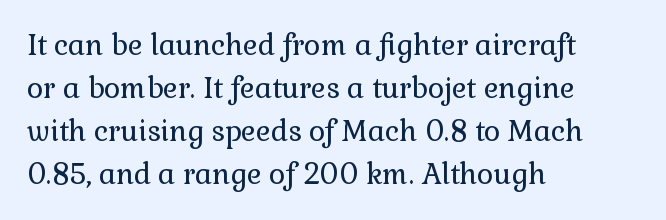
The image shows 28 px regular-weight serif type, upright; set left-aligned, normal line spacing (1.53x), normal letter spacing, not underlined; low stroke contrast and a medium x-height.
